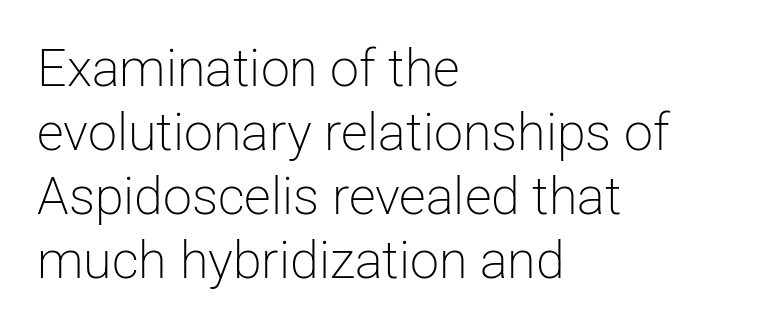
The passage shown is typeset with a sans-serif family. Caption: face not bold, strokes unweighted. Only glyphs here, with clear space below each row. Teacher's note: observe the even left margin — that is flush-left alignment. The passage shown is typed in a proportional face where columns would drift. These lines were composed using upright roman letters.
